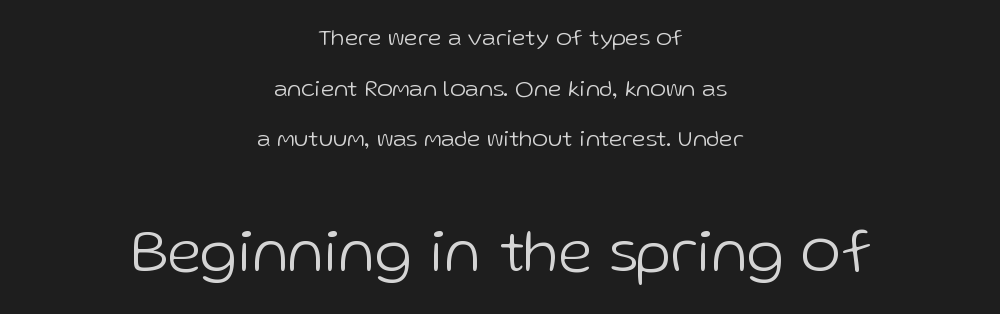
Q: Is the text bold? A: No.
Q: Is the text italic (slanted)? A: No, it is upright.
Q: Is the typeface a serif or a sans-serif typeface? A: Sans-serif.
Q: Is the text underlined? A: No.
Q: How is the paragraph aligned? A: Centered.
Q: Is the spacing between letters normal or unusually wide? A: Normal.
Q: Is the spacing between lines tight, normal or loose? A: Loose.
Q: Which block of text is set in a larger size, the first (top) or the second (bottom)? A: The second (bottom) one.
Q: Width (condensed, normal, or wide)? A: Normal.
Q: Stroke contrast? A: Low.
Q: x-height? A: Medium.
Q: Monospaced? A: No.
